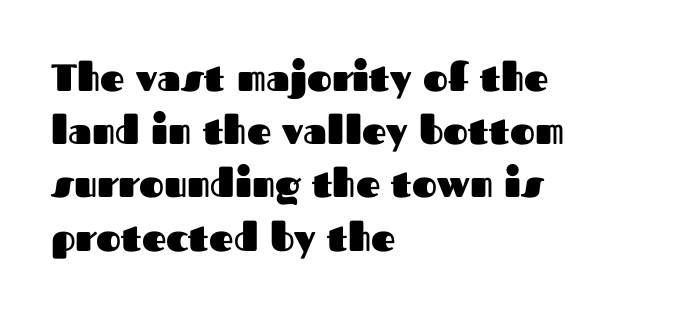
{"serif": "no", "italic": "no", "bold": "yes", "weight": "heavy", "width": "normal", "stroke_contrast": "medium", "x_height": "medium", "monospaced": "no", "underline": "no", "align": "left", "line_spacing": "normal", "line_spacing_ratio": 1.4, "letter_spacing": "normal", "letter_spacing_em": 0.0, "glyph_px": 38}
